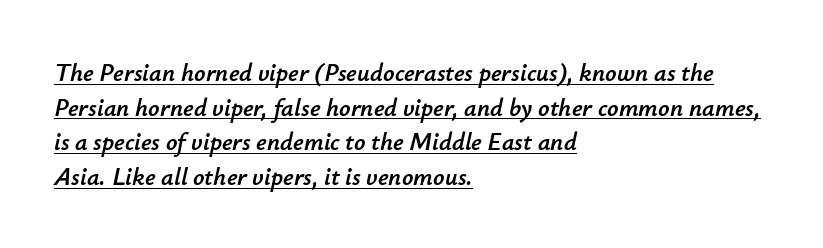
The typesetter chose a ragged-right arrangement here. The text carries the slant typical of an italic or oblique font. Words appear dense and cohesive because spacing is normal. Has an underline been added? It has. Line spacing here is normal.
